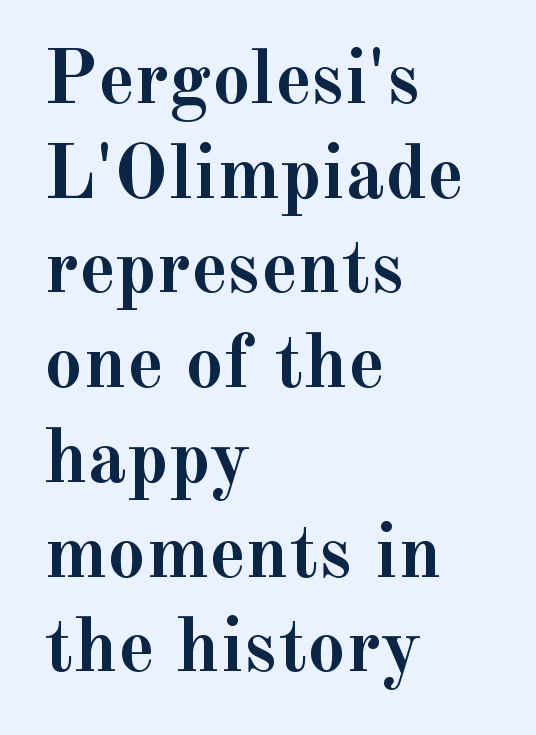
Q: Is the text bold? A: Yes.
Q: Is the text italic (slanted)? A: No, it is upright.
Q: Is the typeface a serif or a sans-serif typeface? A: Serif.
Q: Is the text underlined? A: No.
Q: How is the paragraph aligned? A: Left-aligned.
Q: Is the spacing between letters normal or unusually wide? A: Normal.
Q: Width (condensed, normal, or wide)? A: Normal.
Q: x-height? A: Small.
Q: Monospaced? A: No.
